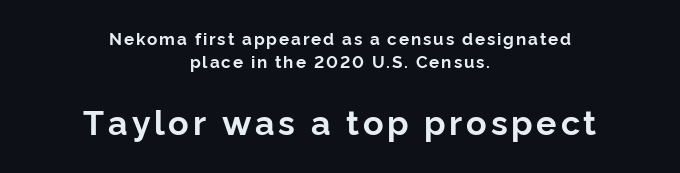
Decoration check: the copy has no underline. A roman cut, with each character standing at attention. Successive baselines arrive at the customary interval. A full-strength bold gives these letters their thick strokes. These lines are rendered in a variable-pitch font. The designer gave the closing block more size than the opening block.
